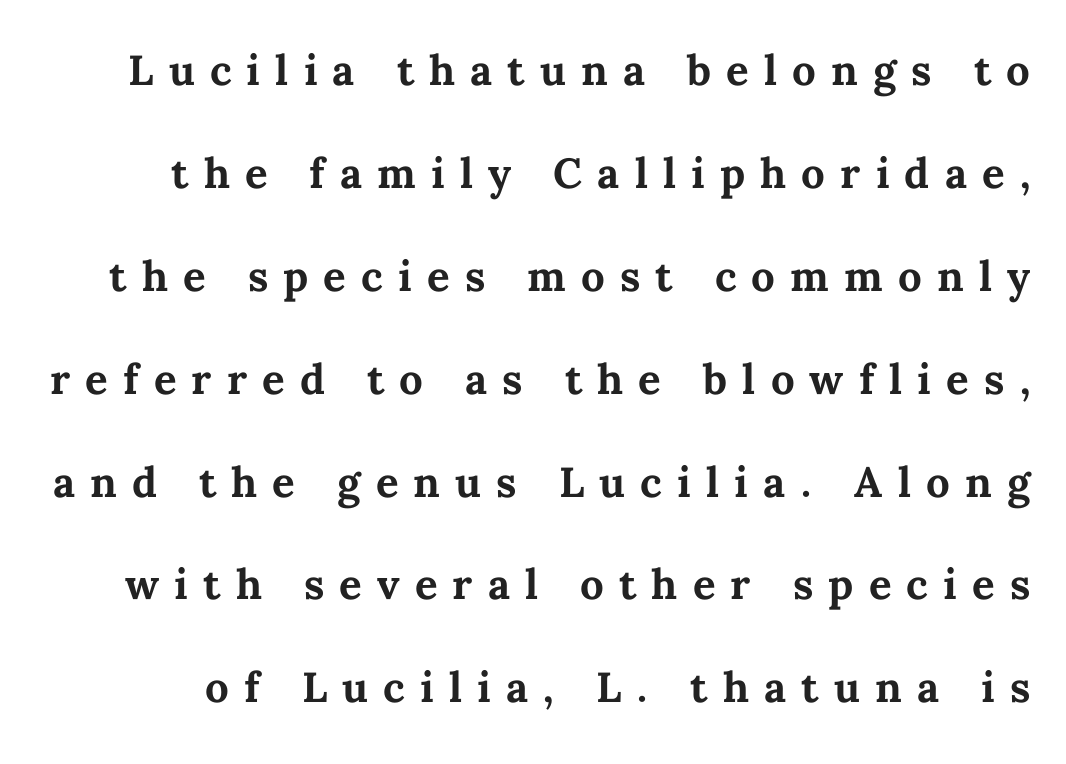
{"italic": "no", "bold": "yes", "weight": "bold", "width": "normal", "stroke_contrast": "medium", "x_height": "medium", "monospaced": "no", "underline": "no", "line_spacing": "loose", "line_spacing_ratio": 2.45, "letter_spacing": "wide", "letter_spacing_em": 0.36, "glyph_px": 42}
